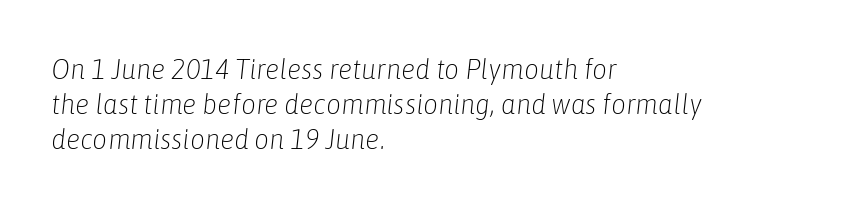
{"italic": "yes", "lean": "right", "slant_degrees": 6, "bold": "no", "weight": "light", "width": "condensed", "stroke_contrast": "low", "x_height": "medium", "monospaced": "no", "underline": "no", "align": "left", "line_spacing_ratio": 1.2, "letter_spacing": "normal", "letter_spacing_em": 0.0, "glyph_px": 29}
